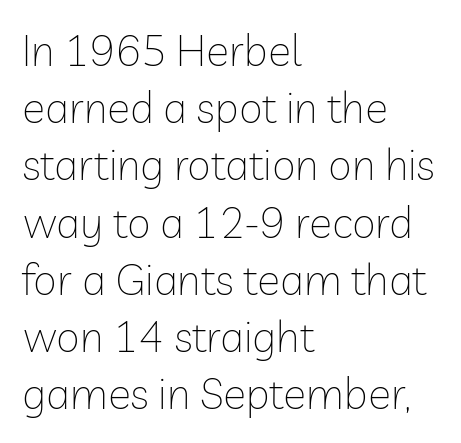
{"serif": "no", "italic": "no", "bold": "no", "weight": "thin", "width": "normal", "stroke_contrast": "low", "x_height": "medium", "monospaced": "no", "underline": "no", "align": "left", "line_spacing": "normal", "line_spacing_ratio": 1.33, "letter_spacing": "normal", "letter_spacing_em": 0.0, "glyph_px": 43}
